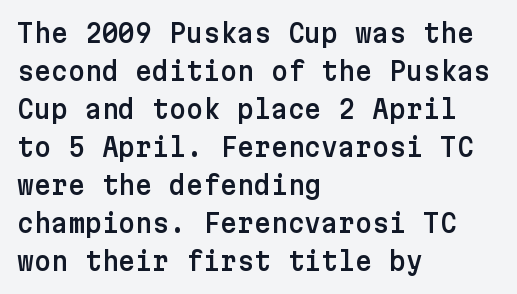
Vertical strokes here are truly vertical. Inter-character spacing is left at the font's built-in metrics. Beneath every word, the page is bare. The typesetter chose a ragged-right arrangement here. Quick note: interline space is typical.
